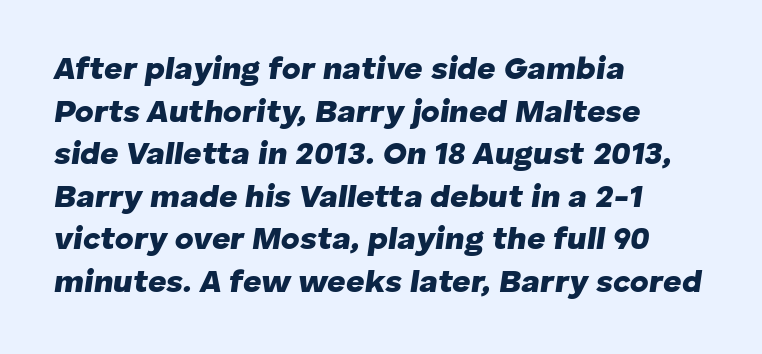
{"italic": "yes", "lean": "right", "slant_degrees": 8, "bold": "yes", "weight": "heavy", "width": "normal", "stroke_contrast": "low", "x_height": "medium", "monospaced": "no", "underline": "no", "align": "left", "line_spacing": "normal", "line_spacing_ratio": 1.33, "letter_spacing": "normal", "letter_spacing_em": 0.0, "glyph_px": 32}
